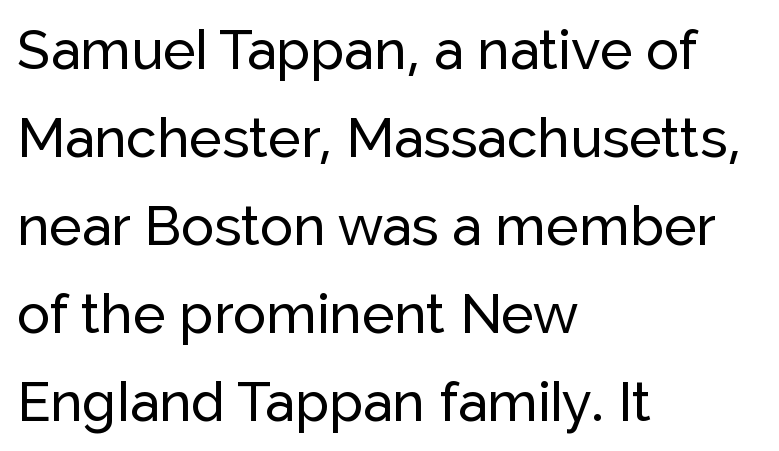
Q: Is the text italic (slanted)? A: No, it is upright.
Q: Is the typeface a serif or a sans-serif typeface? A: Sans-serif.
Q: Is the text underlined? A: No.
Q: How is the paragraph aligned? A: Left-aligned.
Q: Is the spacing between letters normal or unusually wide? A: Normal.
Q: Is the spacing between lines tight, normal or loose? A: Normal.
Q: Width (condensed, normal, or wide)? A: Normal.
Q: Stroke contrast? A: Low.
Q: x-height? A: Medium.
Q: Monospaced? A: No.
